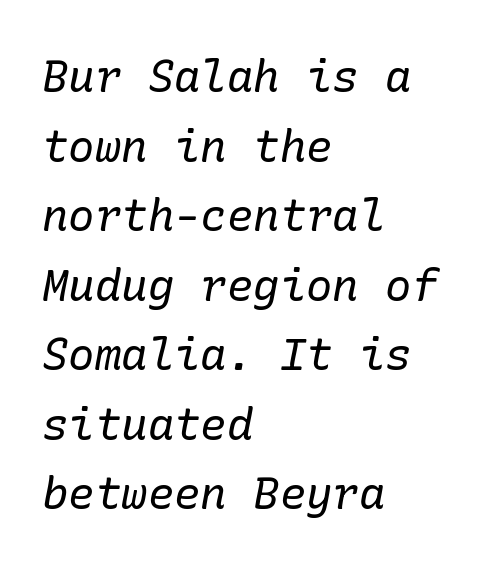
A light-to-regular cut is what we see here. Glance below the letters and you will spot only blank space. The lines in this sample share a left origin and differ only in where they stop. Italic? Definitely — the glyphs are oblique. The vertical gap from one line to the next is medium.
